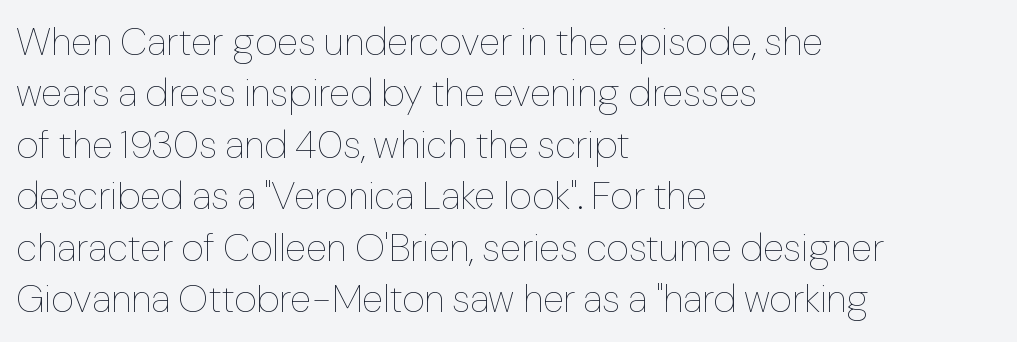
Q: Is the text bold? A: No.
Q: Is the text italic (slanted)? A: No, it is upright.
Q: Is the text underlined? A: No.
Q: How is the paragraph aligned? A: Left-aligned.
Q: Is the spacing between letters normal or unusually wide? A: Normal.
Q: Is the spacing between lines tight, normal or loose? A: Normal.
Q: Width (condensed, normal, or wide)? A: Normal.
Q: Stroke contrast? A: Low.
Q: x-height? A: Medium.
Q: Monospaced? A: No.
